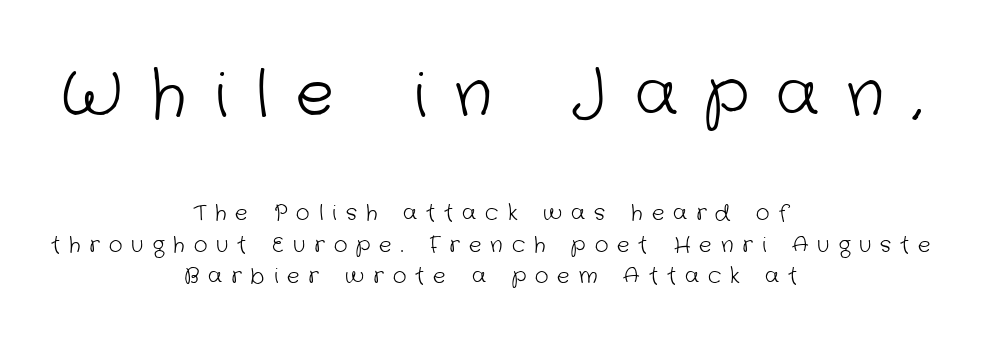
Q: Is the text bold? A: No.
Q: Is the typeface a serif or a sans-serif typeface? A: Sans-serif.
Q: Is the text underlined? A: No.
Q: How is the paragraph aligned? A: Centered.
Q: Is the spacing between letters normal or unusually wide? A: Unusually wide.
Q: Is the spacing between lines tight, normal or loose? A: Normal.
Q: Which block of text is set in a larger size, the first (top) or the second (bottom)? A: The first (top) one.
Q: Width (condensed, normal, or wide)? A: Normal.
Q: Stroke contrast? A: Low.
Q: x-height? A: Medium.
Q: Monospaced? A: No.
